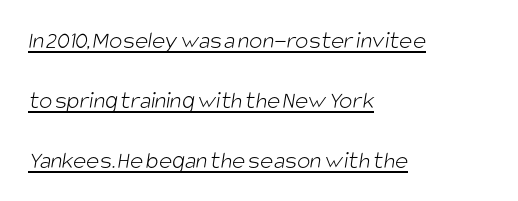
{"bold": "no", "underline": "yes", "align": "left", "line_spacing": "loose", "line_spacing_ratio": 2.4, "letter_spacing": "normal", "letter_spacing_em": 0.0, "glyph_px": 25}
